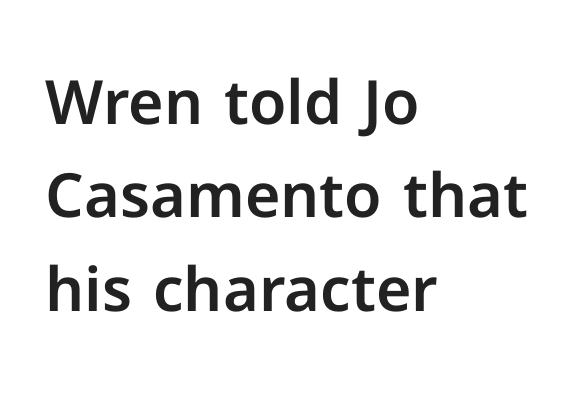
These lines keep a tight, regular rhythm from letter to letter. Does the leading feel generous? No, just average. Observe the absence of serifs on each vertical stroke in this sample. Every row of glyphs begins at an identical x-position on the left. Proportional: the letters do not fall into vertical columns.
